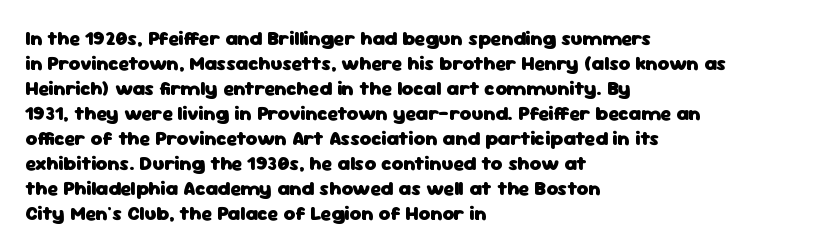
Q: Is the text bold? A: Yes.
Q: Is the text italic (slanted)? A: No, it is upright.
Q: Is the text underlined? A: No.
Q: How is the paragraph aligned? A: Left-aligned.
Q: Is the spacing between letters normal or unusually wide? A: Normal.
Q: Is the spacing between lines tight, normal or loose? A: Normal.
